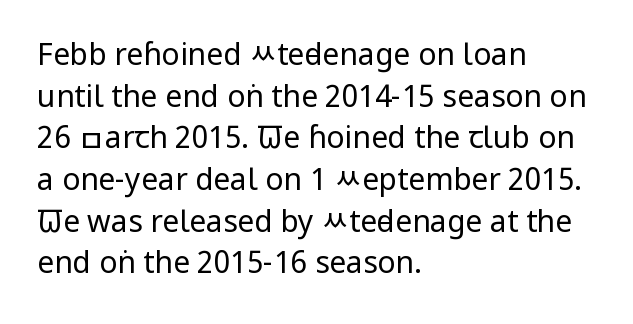
Q: Is the text bold? A: No.
Q: Is the text italic (slanted)? A: No, it is upright.
Q: Is the typeface a serif or a sans-serif typeface? A: Sans-serif.
Q: Is the text underlined? A: No.
Q: How is the paragraph aligned? A: Left-aligned.
Q: Is the spacing between letters normal or unusually wide? A: Normal.
Q: Is the spacing between lines tight, normal or loose? A: Normal.
Q: Width (condensed, normal, or wide)? A: Condensed.
Q: Stroke contrast? A: Low.
Q: x-height? A: Large.
Q: Monospaced? A: No.
